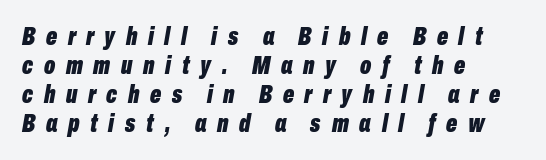
Q: Is the text bold? A: Yes.
Q: Is the text italic (slanted)? A: Yes, it leans right by about 10 degrees.
Q: Is the text underlined? A: No.
Q: How is the paragraph aligned? A: Left-aligned.
Q: Is the spacing between letters normal or unusually wide? A: Unusually wide.
Q: Is the spacing between lines tight, normal or loose? A: Tight.
